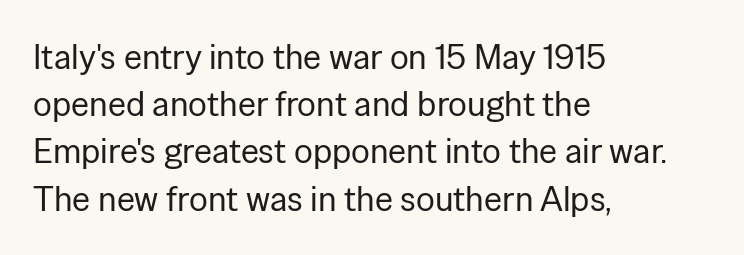
Posture: vertical. How would I describe the line gaps? Plain and ordinary. Type without underlining. Teacher's note: observe the even left margin — that is flush-left alignment. Characters follow at the spacing the type designer built in. Summary of weight: not heavy and not bold.
